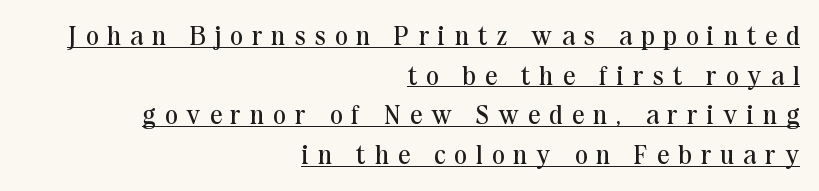
The image shows 26 px text type, upright; set right-aligned, normal line spacing (1.52x), unusually wide letter spacing (+0.37 em), underlined.
